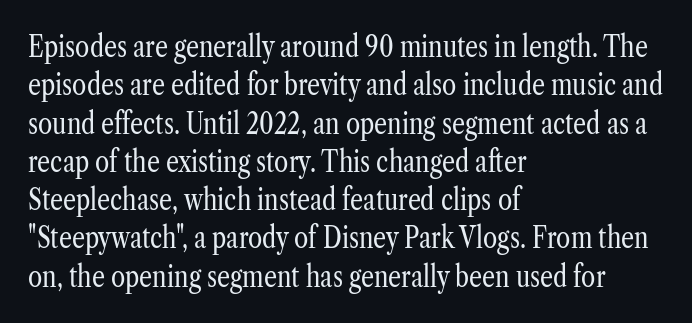
{"serif": "yes", "italic": "no", "bold": "no", "weight": "regular", "width": "condensed", "stroke_contrast": "low", "x_height": "medium", "monospaced": "no", "underline": "no", "align": "left", "line_spacing": "normal", "line_spacing_ratio": 1.32, "letter_spacing": "normal", "letter_spacing_em": 0.0, "glyph_px": 29}
